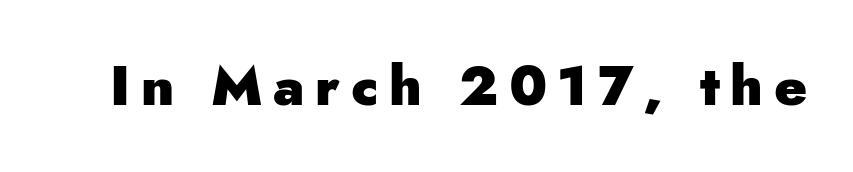
The typography opts for an upright posture over an oblique one. The area under the type is left untouched. This sample uses a sans-serif face. Strong, thick strokes mark this as bold type.
